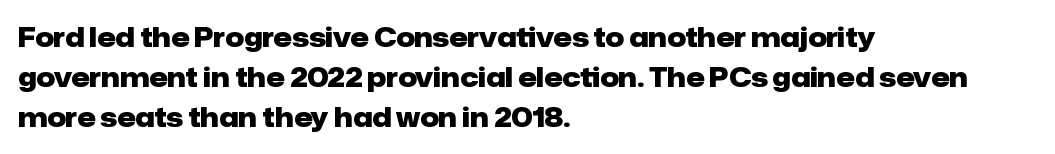
The image shows 26 px bold type, upright; set left-aligned, normal line spacing (1.53x), normal letter spacing, not underlined.
